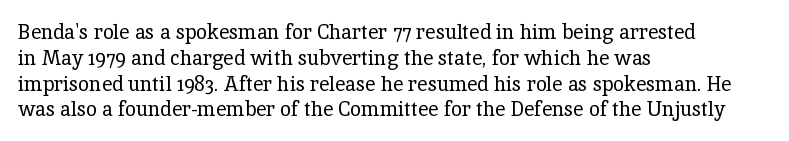
Q: Is the text bold? A: No.
Q: Is the text italic (slanted)? A: No, it is upright.
Q: Is the text underlined? A: No.
Q: How is the paragraph aligned? A: Left-aligned.
Q: Is the spacing between letters normal or unusually wide? A: Normal.
Q: Is the spacing between lines tight, normal or loose? A: Normal.
